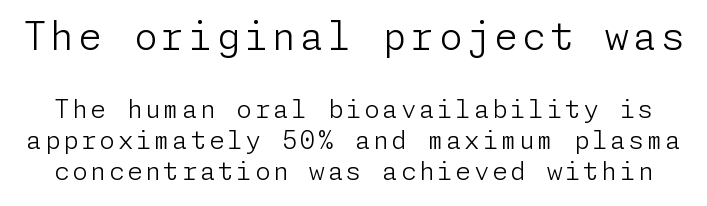
Character size in the leading block exceeds that of the trailing block. Heft: none added — not bold. Italic: no, the glyphs are upright roman. Underlining? Definitely not there. The letters carry no serifs — their stems end cleanly without finishing strokes.
